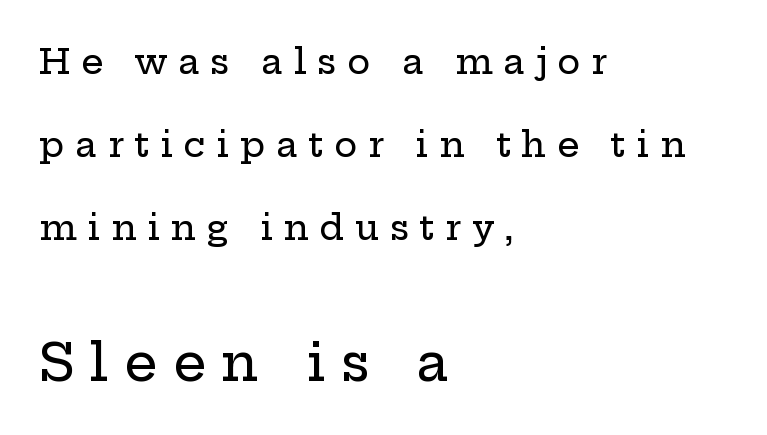
Q: Is the text italic (slanted)? A: No, it is upright.
Q: Is the typeface a serif or a sans-serif typeface? A: Serif.
Q: Is the text underlined? A: No.
Q: How is the paragraph aligned? A: Left-aligned.
Q: Is the spacing between letters normal or unusually wide? A: Unusually wide.
Q: Is the spacing between lines tight, normal or loose? A: Loose.
Q: Which block of text is set in a larger size, the first (top) or the second (bottom)? A: The second (bottom) one.
Q: Width (condensed, normal, or wide)? A: Wide.
Q: Stroke contrast? A: Low.
Q: x-height? A: Medium.
Q: Monospaced? A: No.
